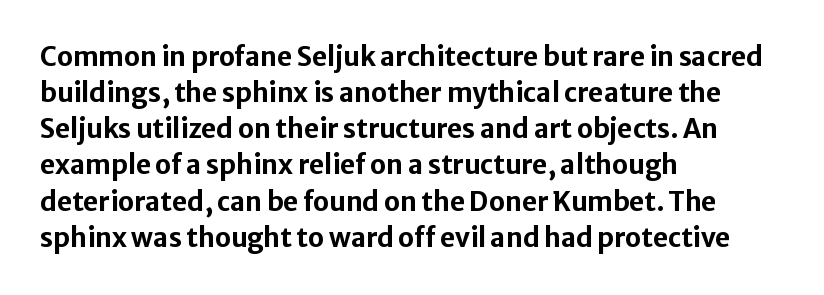
{"italic": "no", "bold": "yes", "underline": "no", "align": "left", "line_spacing": "normal", "line_spacing_ratio": 1.39, "letter_spacing": "normal", "letter_spacing_em": 0.0, "glyph_px": 26}
